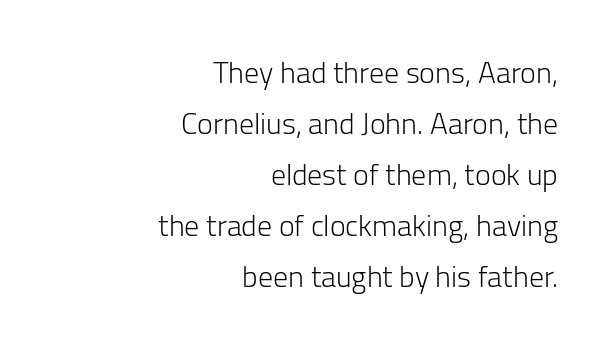
{"serif": "no", "italic": "no", "bold": "no", "weight": "light", "width": "normal", "stroke_contrast": "low", "x_height": "medium", "monospaced": "no", "underline": "no", "align": "right", "line_spacing": "normal", "line_spacing_ratio": 1.7, "letter_spacing": "normal", "letter_spacing_em": 0.0, "glyph_px": 30}
